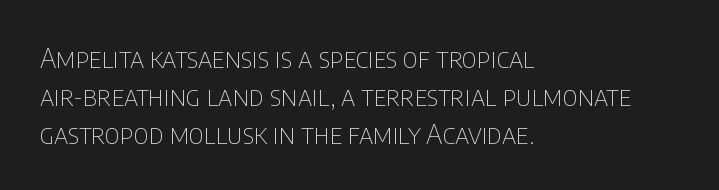
Short note: letters normally spaced. These lines are set flush left with a ragged right edge. The passage shown is not bold in any degree. Rows of type keep a routine distance in the vertical direction. This is the regular roman posture of the typeface.
